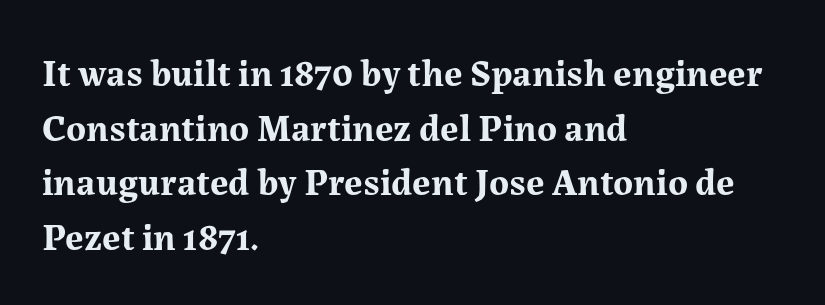
The image shows 38 px bold serif type, upright; set left-aligned, normal line spacing (1.44x), normal letter spacing, not underlined; medium stroke contrast and a medium x-height.
